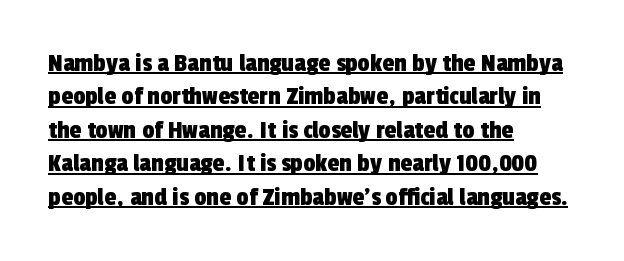
Words appear dense and cohesive because spacing is normal. Each line starts at the same left margin while the right side varies. A rule runs beneath these lines of type.
